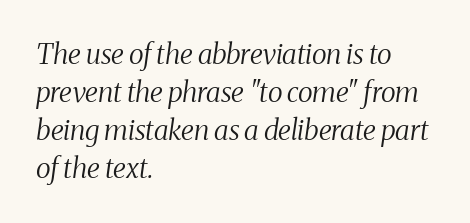
Q: Is the text bold? A: No.
Q: Is the text italic (slanted)? A: Yes, it leans right by about 8 degrees.
Q: Is the typeface a serif or a sans-serif typeface? A: Serif.
Q: Is the text underlined? A: No.
Q: How is the paragraph aligned? A: Left-aligned.
Q: Is the spacing between letters normal or unusually wide? A: Normal.
Q: Is the spacing between lines tight, normal or loose? A: Normal.
Q: Width (condensed, normal, or wide)? A: Condensed.
Q: Stroke contrast? A: Medium.
Q: x-height? A: Medium.
Q: Monospaced? A: No.
